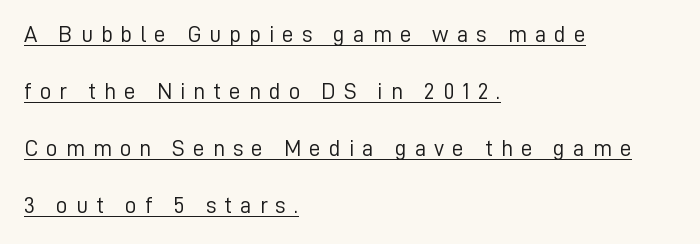
Q: Is the text bold? A: No.
Q: Is the text italic (slanted)? A: No, it is upright.
Q: Is the text underlined? A: Yes.
Q: How is the paragraph aligned? A: Left-aligned.
Q: Is the spacing between letters normal or unusually wide? A: Unusually wide.
Q: Is the spacing between lines tight, normal or loose? A: Loose.
